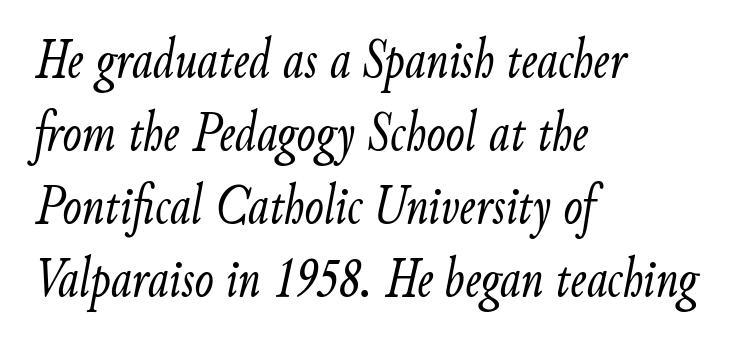
The image shows 57 px light, condensed type, italic (leaning right); set left-aligned, normal line spacing (1.28x), normal letter spacing, not underlined; low stroke contrast and a small x-height.
